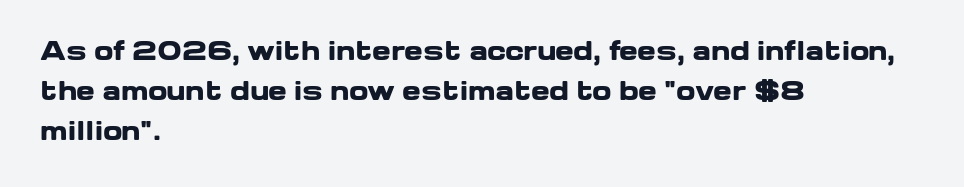
Tracking value appears to be zero — textbook default spacing. The text block is weighted toward the left margin, trailing off unevenly rightward. Posture: straight, roman, zero tilt. Regarding leading, the lines here are spaced in the standard way. Honestly, there is no underline to notice here at all. Thick stems and heavy bowls — unmistakably bold.
